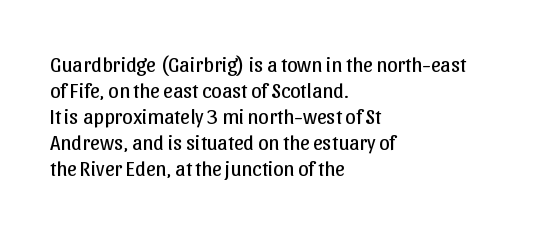
The typography opts for an upright posture over an oblique one. Unmarked baselines from the first word to the last. Students, note that the glyphs here touch the page at normal intervals. Which margin do the lines hug? The left one — the right edge is uneven. The typesetting does not lean heavy: it is not bold.
